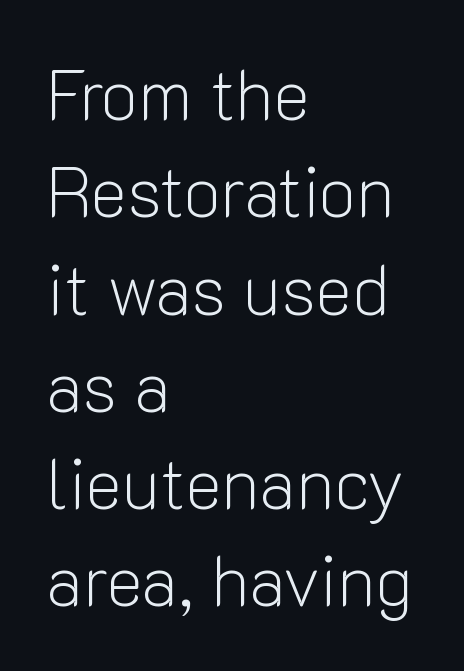
The image shows 70 px light sans-serif type, upright; set left-aligned, normal line spacing (1.39x), normal letter spacing, not underlined; low stroke contrast and a medium x-height.
